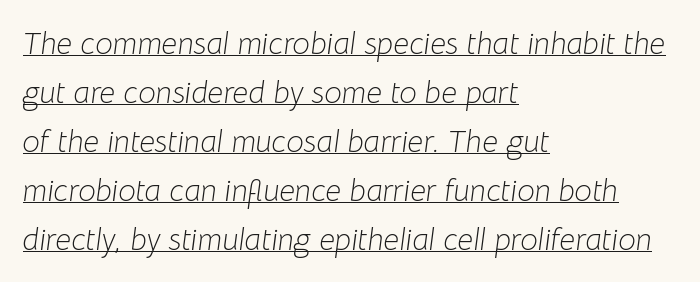
The image shows 31 px light type, italic (leaning right); set left-aligned, normal line spacing (1.58x), normal letter spacing, underlined; low stroke contrast and a medium x-height.
